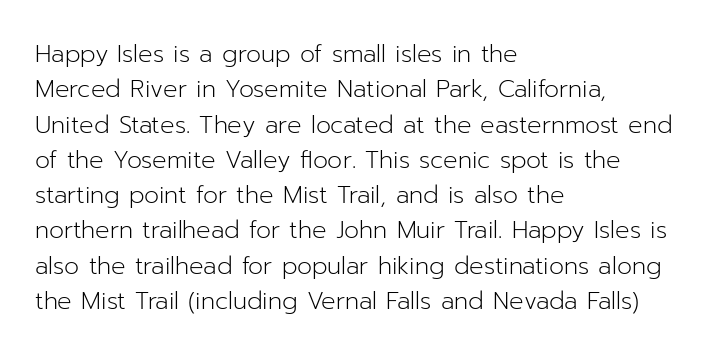
Tracking value appears to be zero — textbook default spacing. Posture: straight, roman, zero tilt. Leftover space on each line is placed entirely after the last word. This is not heavy type; no bold has been used.
